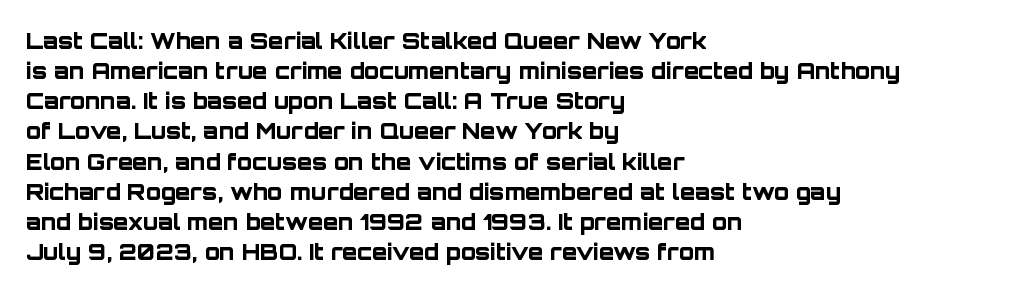
The paragraph shown leans on its left margin. This block has exactly the height ordinary leading produces. Italic: no, the glyphs are upright roman. The baseline area is clear.
